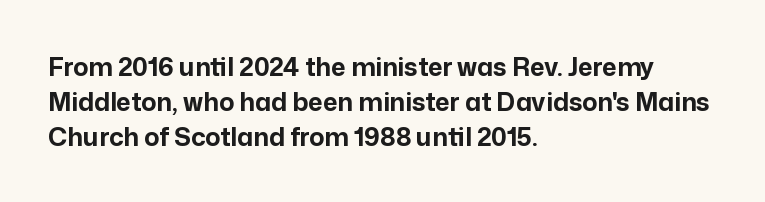
Q: Is the text bold? A: Yes.
Q: Is the text italic (slanted)? A: No, it is upright.
Q: Is the text underlined? A: No.
Q: How is the paragraph aligned? A: Left-aligned.
Q: Is the spacing between letters normal or unusually wide? A: Normal.
Q: Is the spacing between lines tight, normal or loose? A: Normal.
